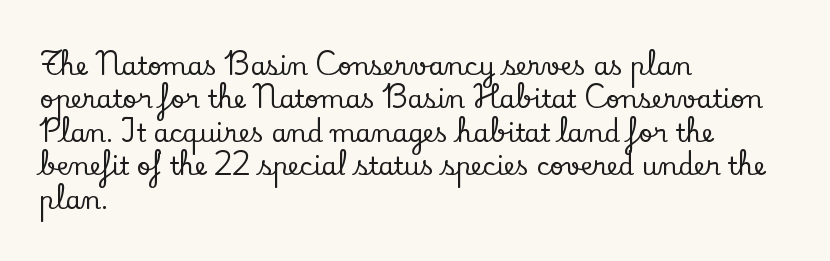
The image shows 25 px text type, upright; set left-aligned, normal line spacing (1.34x), normal letter spacing, not underlined.
